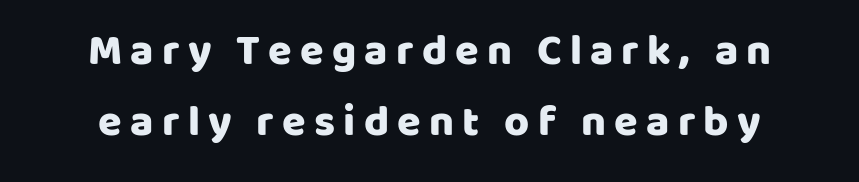
Q: Is the text italic (slanted)? A: No, it is upright.
Q: Is the typeface a serif or a sans-serif typeface? A: Sans-serif.
Q: Is the text underlined? A: No.
Q: How is the paragraph aligned? A: Centered.
Q: Is the spacing between lines tight, normal or loose? A: Normal.
Q: Width (condensed, normal, or wide)? A: Normal.
Q: Stroke contrast? A: Low.
Q: x-height? A: Large.
Q: Monospaced? A: No.
